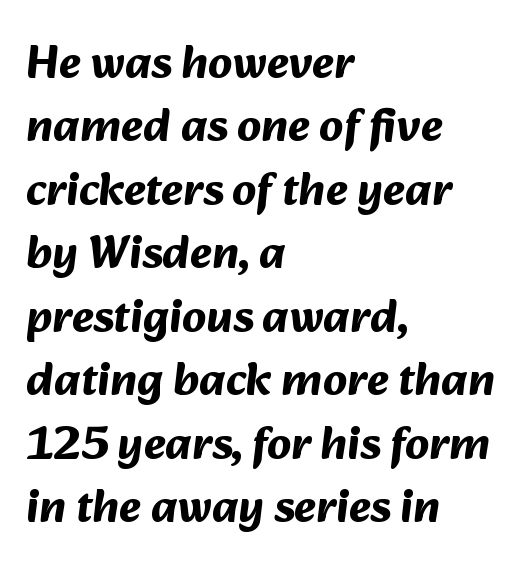
The image shows 47 px bold sans-serif type; set left-aligned, normal line spacing (1.35x), normal letter spacing, not underlined; medium stroke contrast and a medium x-height.
